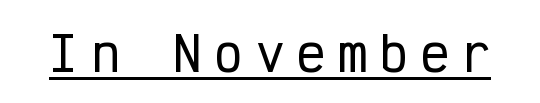
Fixed-width glyphs throughout — classic coding-font behaviour. This sample uses an upright cut, with every glyph sitting square on the baseline. Note: no serifs on the glyphs. This rendering features underlined lettering.
